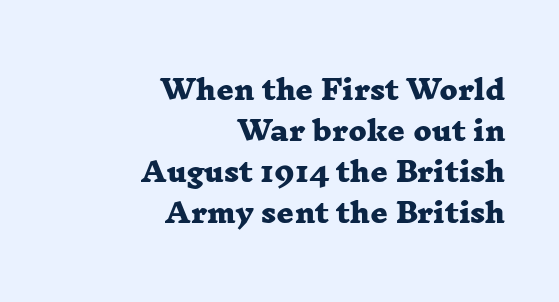
The image shows 27 px bold type; set right-aligned, normal line spacing (1.52x), normal letter spacing, not underlined.
